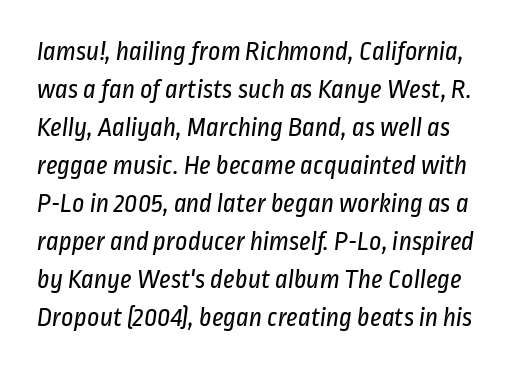
{"bold": "no", "underline": "no", "line_spacing": "normal", "line_spacing_ratio": 1.41, "letter_spacing": "normal", "letter_spacing_em": 0.0, "glyph_px": 27}
